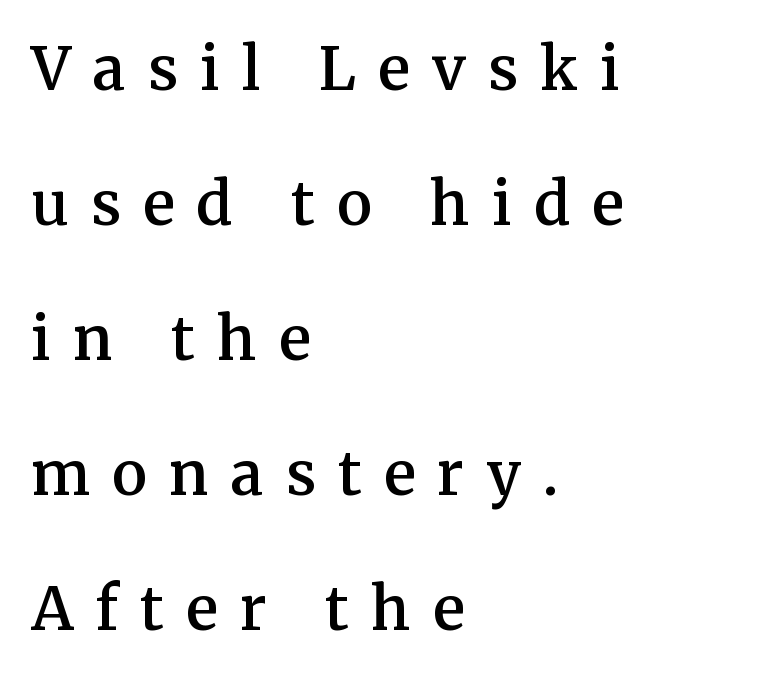
Q: Is the text bold? A: Semi-bold.
Q: Is the text italic (slanted)? A: No, it is upright.
Q: Is the typeface a serif or a sans-serif typeface? A: Serif.
Q: Is the text underlined? A: No.
Q: How is the paragraph aligned? A: Left-aligned.
Q: Is the spacing between letters normal or unusually wide? A: Unusually wide.
Q: Is the spacing between lines tight, normal or loose? A: Loose.
Q: Width (condensed, normal, or wide)? A: Normal.
Q: Stroke contrast? A: Medium.
Q: x-height? A: Medium.
Q: Monospaced? A: No.
